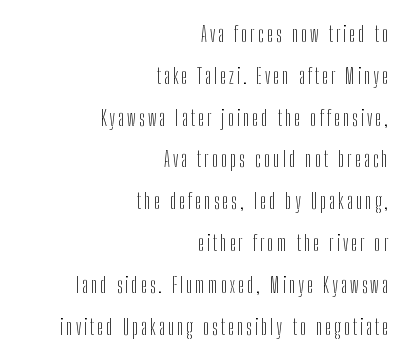
Q: Is the text bold? A: No.
Q: Is the text italic (slanted)? A: No, it is upright.
Q: Is the text underlined? A: No.
Q: How is the paragraph aligned? A: Right-aligned.
Q: Is the spacing between lines tight, normal or loose? A: Loose.
